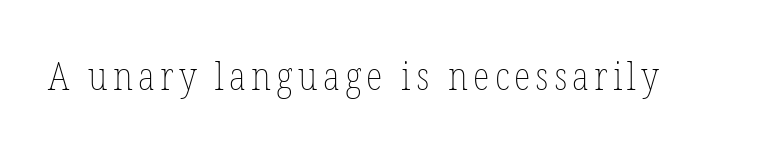
Q: Is the text bold? A: No.
Q: Is the text italic (slanted)? A: No, it is upright.
Q: Is the text underlined? A: No.
Q: Width (condensed, normal, or wide)? A: Condensed.
Q: Stroke contrast? A: Low.
Q: x-height? A: Medium.
Q: Monospaced? A: No.
